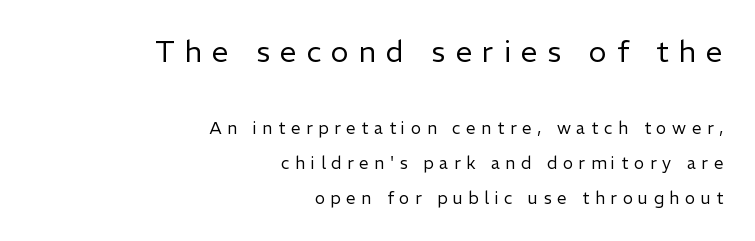
The image shows 30 px regular-weight sans-serif type, upright; set right-aligned, loose line spacing (2.04x), unusually wide letter spacing (+0.33 em), not underlined; the first (top) block is 1.76x larger; low stroke contrast and a medium x-height.
